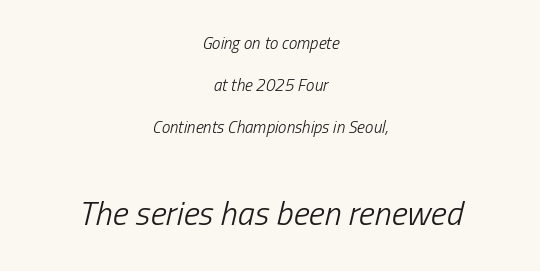
{"italic": "yes", "lean": "right", "slant_degrees": 13, "bold": "no", "weight": "light", "width": "condensed", "stroke_contrast": "low", "x_height": "medium", "monospaced": "no", "underline": "no", "align": "center", "line_spacing": "loose", "line_spacing_ratio": 2.48, "letter_spacing": "normal", "letter_spacing_em": 0.0, "larger_block": "second", "size_ratio": 2.0, "glyph_px": 34}
